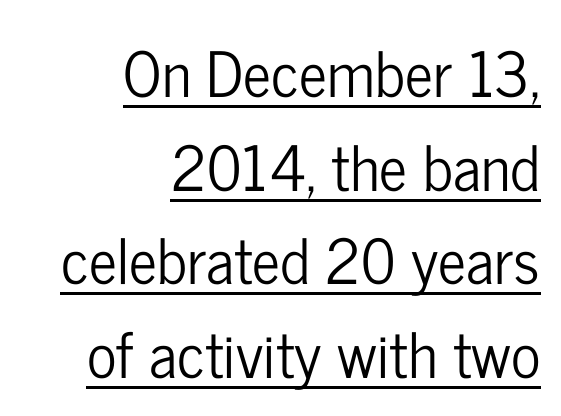
Q: Is the text italic (slanted)? A: No, it is upright.
Q: Is the typeface a serif or a sans-serif typeface? A: Sans-serif.
Q: Is the text underlined? A: Yes.
Q: How is the paragraph aligned? A: Right-aligned.
Q: Is the spacing between letters normal or unusually wide? A: Normal.
Q: Is the spacing between lines tight, normal or loose? A: Normal.
Q: Width (condensed, normal, or wide)? A: Condensed.
Q: Stroke contrast? A: Low.
Q: x-height? A: Medium.
Q: Monospaced? A: No.
